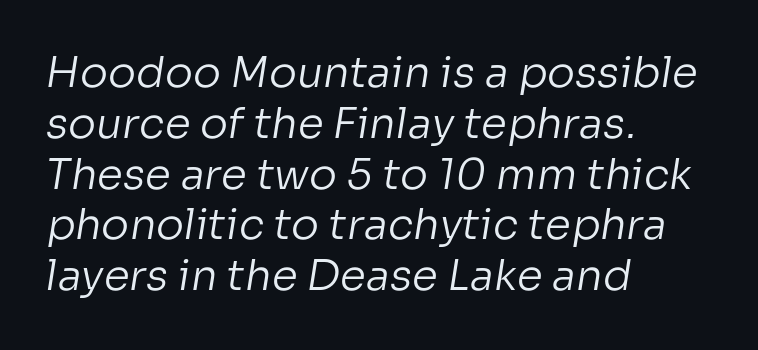
The passage shown has conventional tracking throughout. The lines in this sample share a left origin and differ only in where they stop. Is this a heavy cut? Hardly; it is regular or lighter. I'd call this a sans setting — the letters go barefoot.
